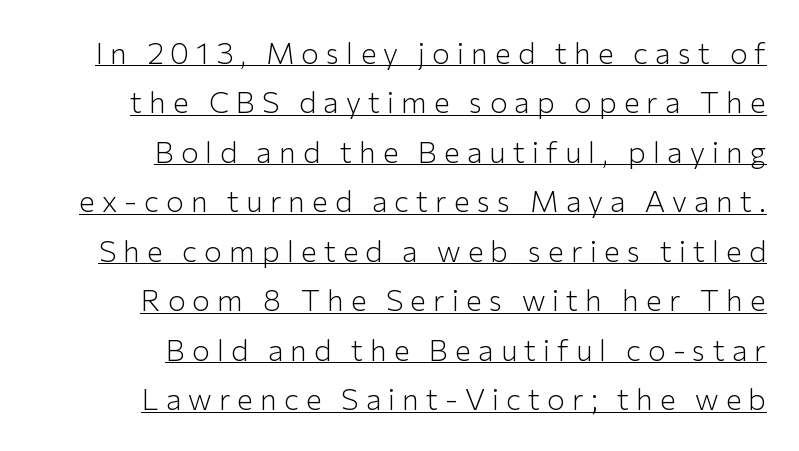
The image shows 30 px light sans-serif type, upright; set right-aligned, normal line spacing (1.65x), unusually wide letter spacing (+0.23 em), underlined; low stroke contrast and a medium x-height.
